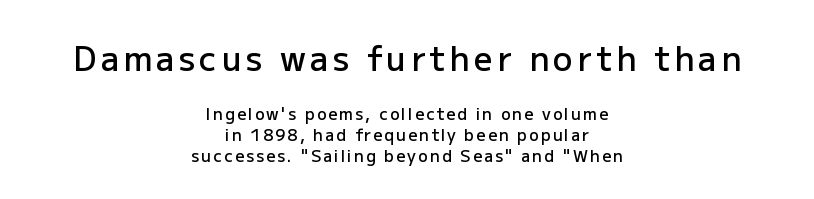
{"serif": "no", "italic": "no", "bold": "semi", "weight": "semibold", "width": "normal", "stroke_contrast": "low", "x_height": "medium", "monospaced": "no", "underline": "no", "align": "center", "line_spacing": "normal", "line_spacing_ratio": 1.3, "larger_block": "first", "size_ratio": 2.06, "glyph_px": 33}
